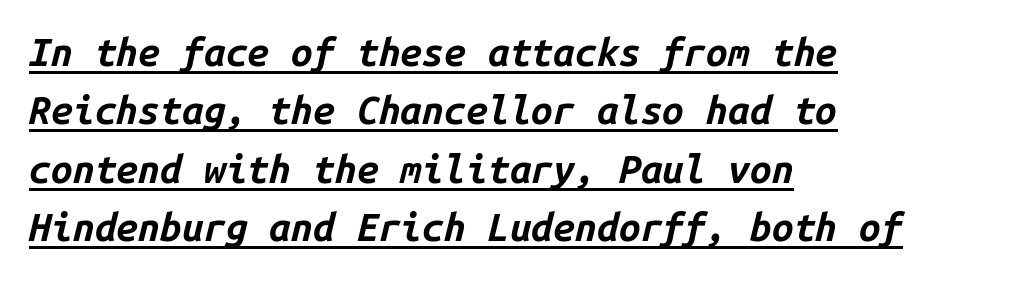
Q: Is the text bold? A: Yes.
Q: Is the text italic (slanted)? A: Yes, it leans right by about 14 degrees.
Q: Is the text underlined? A: Yes.
Q: How is the paragraph aligned? A: Left-aligned.
Q: Is the spacing between letters normal or unusually wide? A: Normal.
Q: Is the spacing between lines tight, normal or loose? A: Normal.
Q: Width (condensed, normal, or wide)? A: Normal.
Q: Stroke contrast? A: Low.
Q: x-height? A: Medium.
Q: Monospaced? A: Yes.
